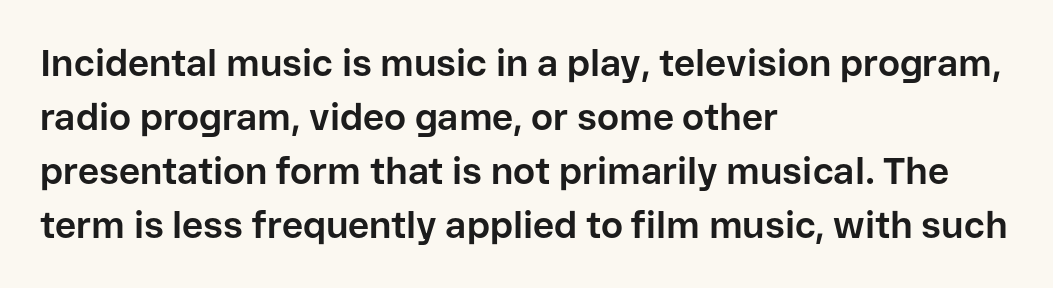
Q: Is the text bold? A: Yes.
Q: Is the text italic (slanted)? A: No, it is upright.
Q: Is the typeface a serif or a sans-serif typeface? A: Sans-serif.
Q: Is the text underlined? A: No.
Q: How is the paragraph aligned? A: Left-aligned.
Q: Is the spacing between letters normal or unusually wide? A: Normal.
Q: Is the spacing between lines tight, normal or loose? A: Normal.
Q: Width (condensed, normal, or wide)? A: Normal.
Q: Stroke contrast? A: Low.
Q: x-height? A: Medium.
Q: Monospaced? A: No.
